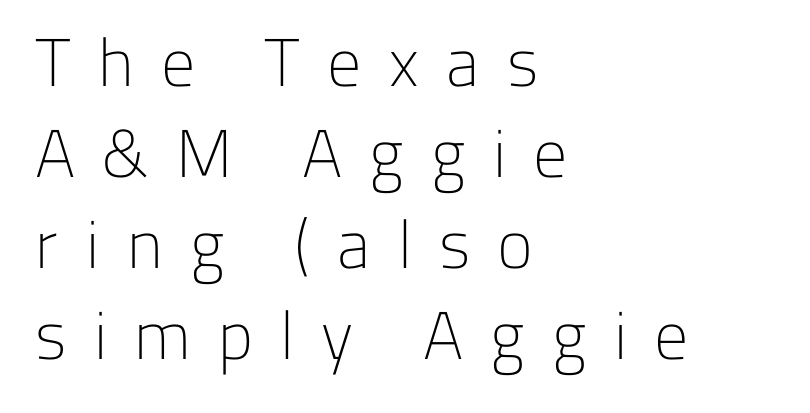
These glyphs show unthickened strokes, regular width or finer. Do the characters align in a grid? No, the font is proportional. Vertical strokes here are truly vertical. Lines of text with bare space underneath. Does the type have serifs? No, each stem ends abruptly.
